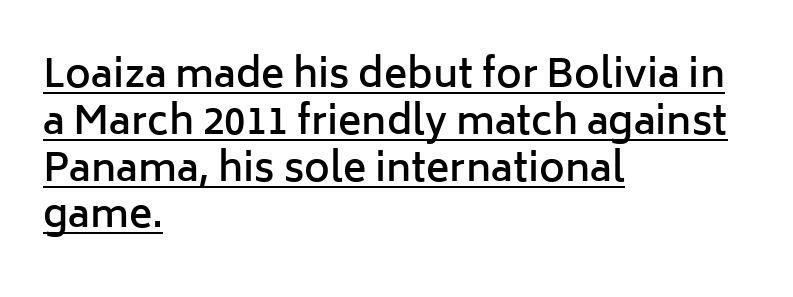
Q: Is the text bold? A: Semi-bold.
Q: Is the text italic (slanted)? A: No, it is upright.
Q: Is the typeface a serif or a sans-serif typeface? A: Sans-serif.
Q: Is the text underlined? A: Yes.
Q: How is the paragraph aligned? A: Left-aligned.
Q: Is the spacing between letters normal or unusually wide? A: Normal.
Q: Width (condensed, normal, or wide)? A: Normal.
Q: Stroke contrast? A: Low.
Q: x-height? A: Medium.
Q: Monospaced? A: No.
